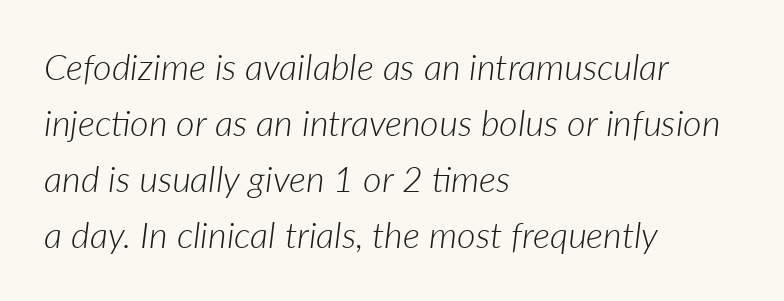
Q: Is the text bold? A: No.
Q: Is the text italic (slanted)? A: Yes, it leans right by about 7 degrees.
Q: Is the text underlined? A: No.
Q: How is the paragraph aligned? A: Left-aligned.
Q: Is the spacing between letters normal or unusually wide? A: Normal.
Q: Is the spacing between lines tight, normal or loose? A: Normal.
Q: Width (condensed, normal, or wide)? A: Normal.
Q: Stroke contrast? A: Low.
Q: x-height? A: Medium.
Q: Monospaced? A: No.
